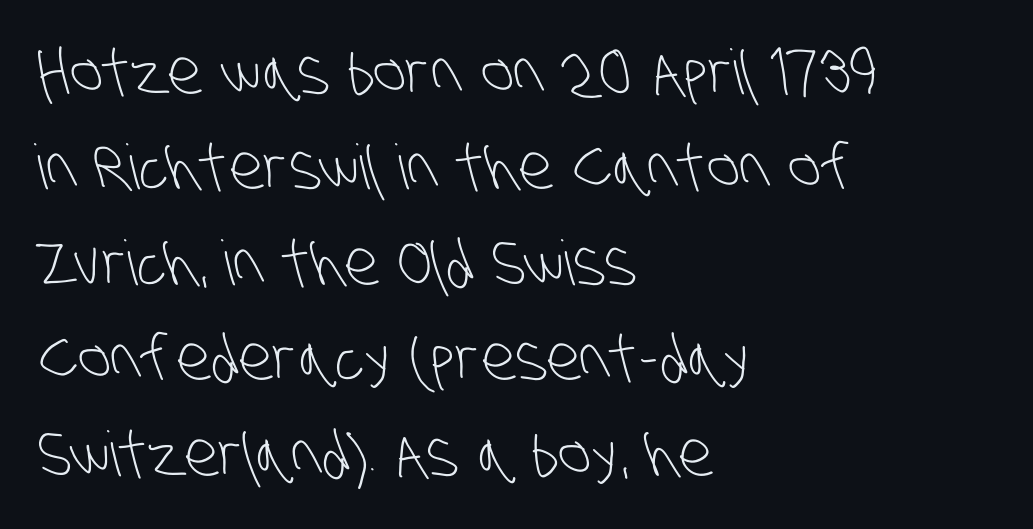
Q: Is the text bold? A: No.
Q: Is the typeface a serif or a sans-serif typeface? A: Sans-serif.
Q: Is the text underlined? A: No.
Q: How is the paragraph aligned? A: Left-aligned.
Q: Is the spacing between letters normal or unusually wide? A: Normal.
Q: Is the spacing between lines tight, normal or loose? A: Normal.
Q: Width (condensed, normal, or wide)? A: Condensed.
Q: Stroke contrast? A: Low.
Q: x-height? A: Large.
Q: Monospaced? A: No.
